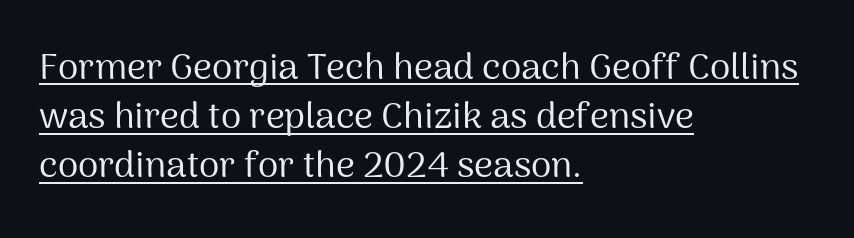
Q: Is the text bold? A: No.
Q: Is the text italic (slanted)? A: No, it is upright.
Q: Is the typeface a serif or a sans-serif typeface? A: Sans-serif.
Q: Is the text underlined? A: Yes.
Q: How is the paragraph aligned? A: Left-aligned.
Q: Is the spacing between letters normal or unusually wide? A: Normal.
Q: Is the spacing between lines tight, normal or loose? A: Normal.
Q: Width (condensed, normal, or wide)? A: Normal.
Q: Stroke contrast? A: Medium.
Q: x-height? A: Medium.
Q: Monospaced? A: No.
